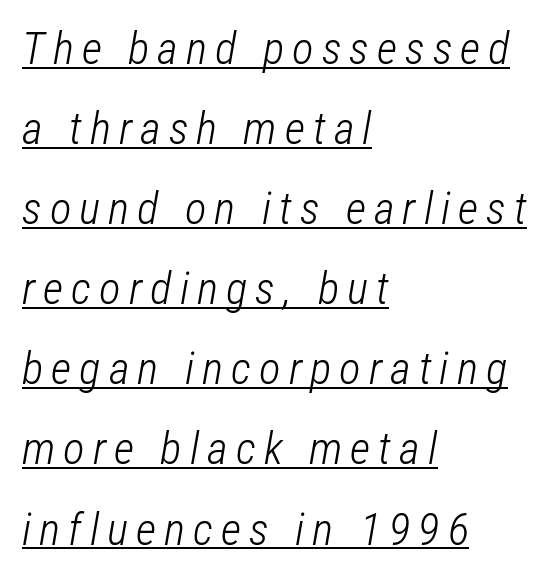
{"italic": "yes", "lean": "right", "slant_degrees": 12, "bold": "no", "weight": "light", "width": "condensed", "stroke_contrast": "low", "x_height": "medium", "monospaced": "no", "underline": "yes", "align": "left", "line_spacing_ratio": 1.78, "glyph_px": 45}
